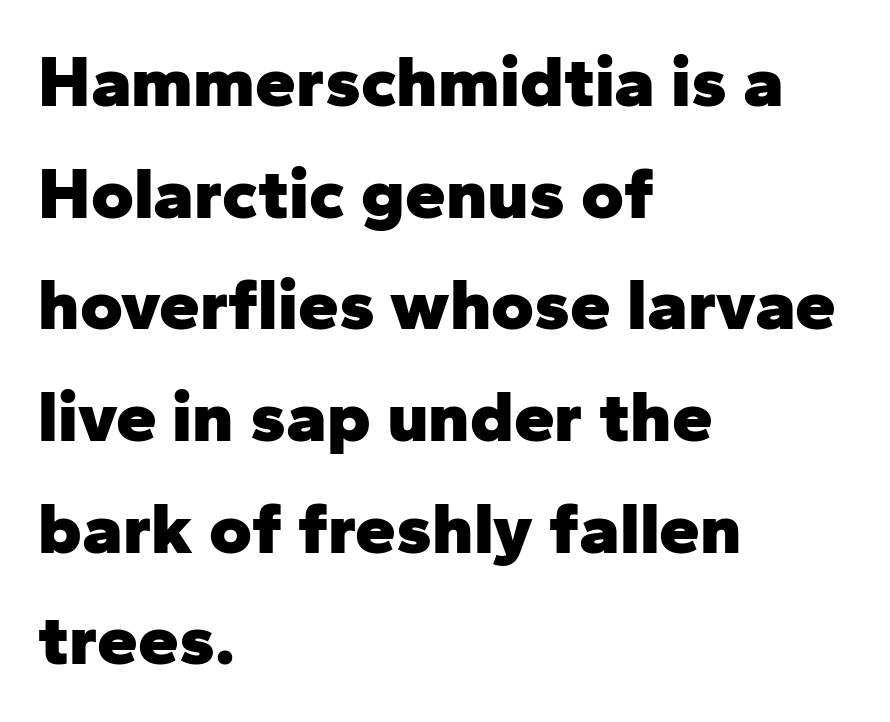
Q: Is the text bold? A: Yes.
Q: Is the text italic (slanted)? A: No, it is upright.
Q: Is the typeface a serif or a sans-serif typeface? A: Sans-serif.
Q: Is the text underlined? A: No.
Q: How is the paragraph aligned? A: Left-aligned.
Q: Is the spacing between letters normal or unusually wide? A: Normal.
Q: Is the spacing between lines tight, normal or loose? A: Normal.
Q: Width (condensed, normal, or wide)? A: Normal.
Q: Stroke contrast? A: Low.
Q: x-height? A: Medium.
Q: Monospaced? A: No.
